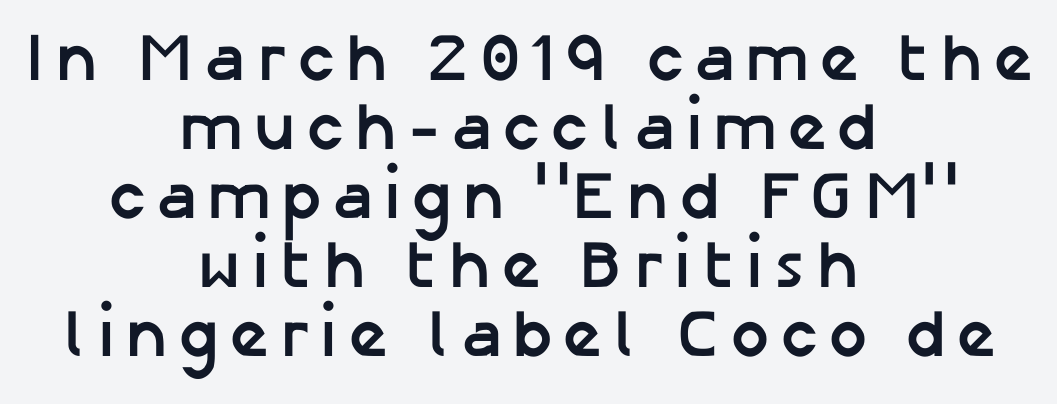
Q: Is the text bold? A: Yes.
Q: Is the text italic (slanted)? A: No, it is upright.
Q: Is the typeface a serif or a sans-serif typeface? A: Sans-serif.
Q: Is the text underlined? A: No.
Q: How is the paragraph aligned? A: Centered.
Q: Is the spacing between lines tight, normal or loose? A: Tight.
Q: Width (condensed, normal, or wide)? A: Normal.
Q: Stroke contrast? A: Low.
Q: x-height? A: Medium.
Q: Monospaced? A: No.
